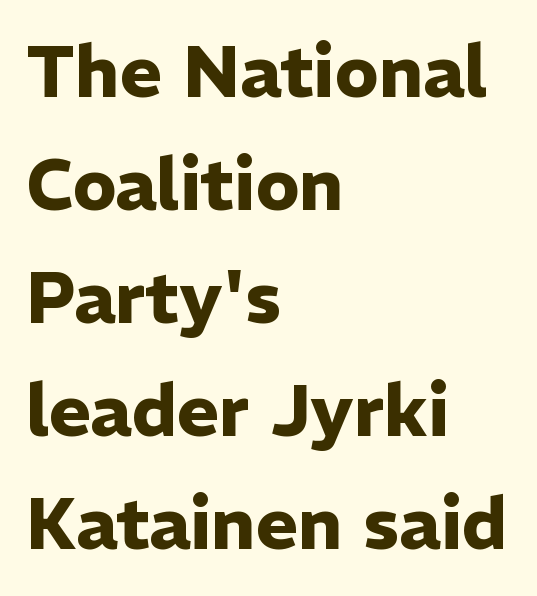
The image shows 72 px heavy sans-serif type, upright; set left-aligned, normal line spacing (1.57x), normal letter spacing, not underlined; low stroke contrast and a medium x-height.
